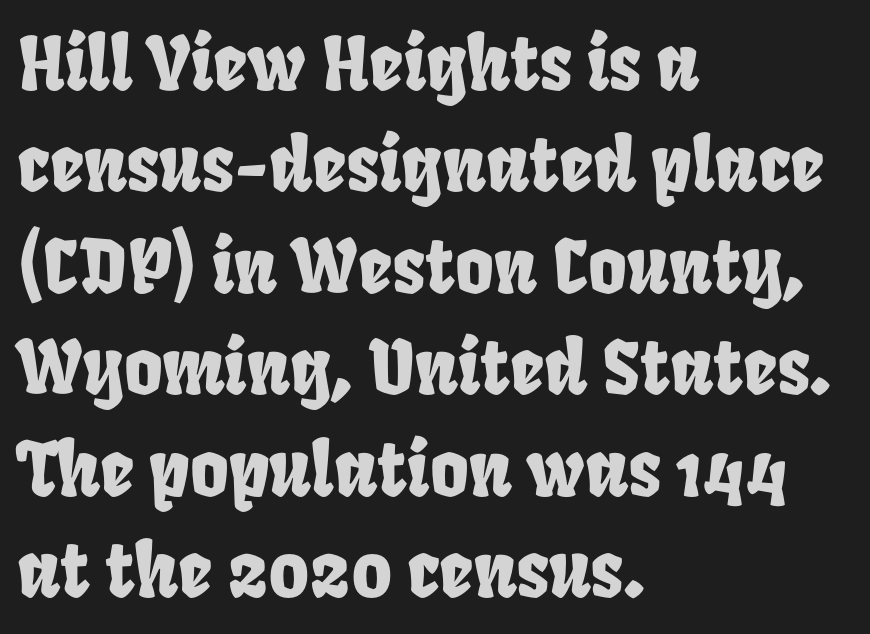
The block of text has a typical density, with ordinary space between rows. These lines are set flush left with a ragged right edge. Varying glyph widths throughout — classic text-font behaviour. Tracking here is standard; glyphs follow each other at the usual distance.
